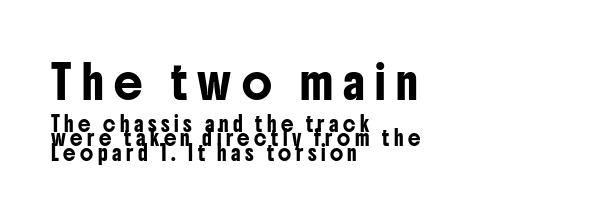
{"serif": "no", "italic": "no", "width": "condensed", "stroke_contrast": "low", "x_height": "medium", "monospaced": "no", "underline": "no", "align": "left", "line_spacing": "tight", "line_spacing_ratio": 1.04, "letter_spacing": "wide", "letter_spacing_em": 0.32, "larger_block": "first", "size_ratio": 2.29, "glyph_px": 32}
